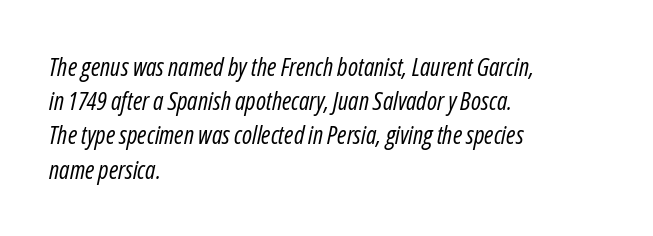
{"italic": "yes", "lean": "right", "slant_degrees": 12, "bold": "no", "underline": "no", "align": "left", "line_spacing": "normal", "line_spacing_ratio": 1.37, "letter_spacing": "normal", "letter_spacing_em": 0.0, "glyph_px": 25}
